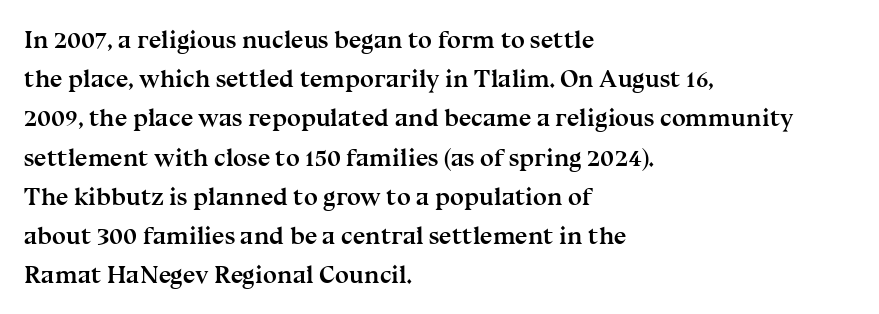
There is no visible air inserted between adjacent glyphs. This sample is left-justified, so line endings fall wherever the words run out. Normally led — the rows are evenly, conventionally spaced. The lettering holds an erect, upright posture throughout.
